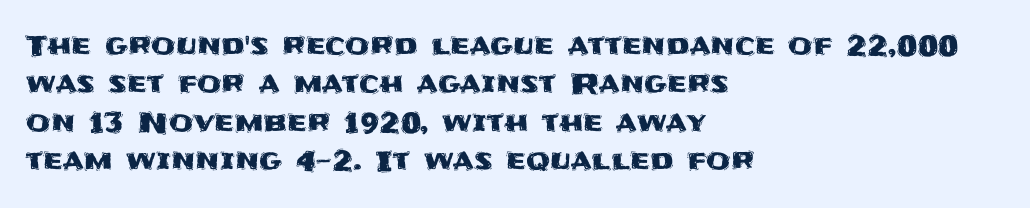
The image shows 28 px sans-serif type, upright; set left-aligned, normal line spacing (1.37x), normal letter spacing, not underlined; medium stroke contrast and a large x-height.
